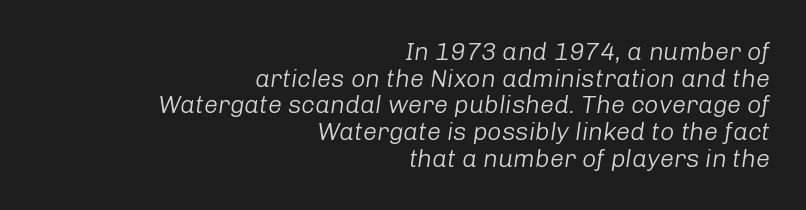
{"italic": "yes", "lean": "right", "slant_degrees": 8, "bold": "no", "underline": "no", "align": "right", "line_spacing": "tight", "line_spacing_ratio": 1.07, "letter_spacing": "normal", "letter_spacing_em": 0.0, "glyph_px": 25}
